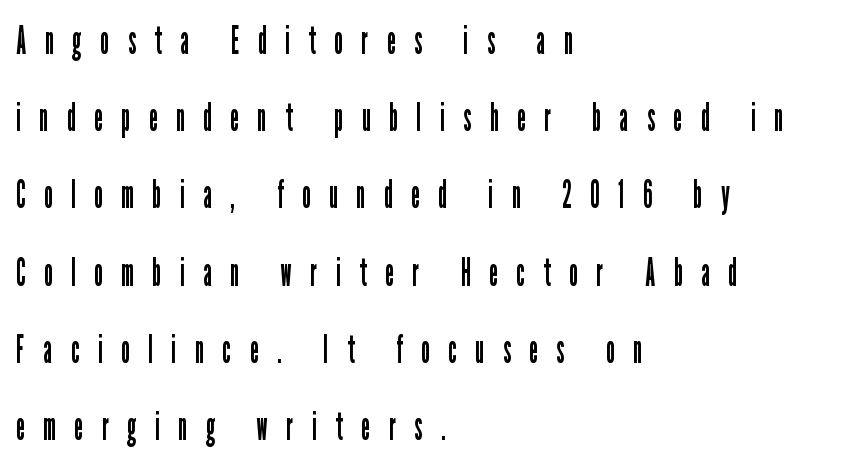
Q: Is the text bold? A: No.
Q: Is the text italic (slanted)? A: No, it is upright.
Q: Is the typeface a serif or a sans-serif typeface? A: Sans-serif.
Q: Is the text underlined? A: No.
Q: How is the paragraph aligned? A: Left-aligned.
Q: Is the spacing between letters normal or unusually wide? A: Unusually wide.
Q: Is the spacing between lines tight, normal or loose? A: Loose.
Q: Width (condensed, normal, or wide)? A: Condensed.
Q: Stroke contrast? A: Low.
Q: x-height? A: Medium.
Q: Monospaced? A: No.
